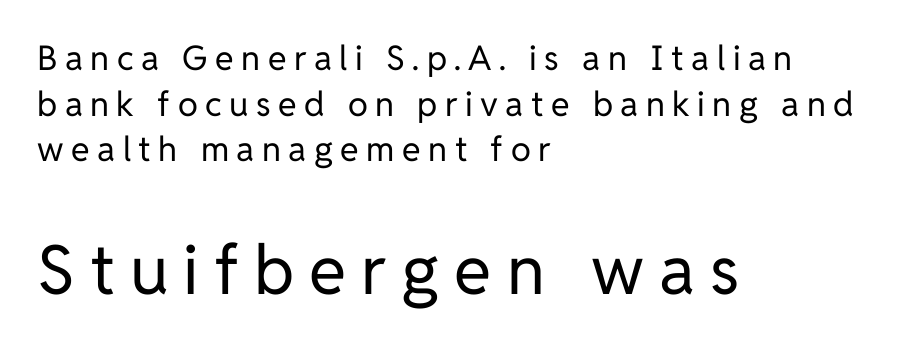
Lines of text with bare space underneath. Character size in the trailing block exceeds that of the leading block. All the whitespace from short lines collects on the right. The space between consecutive lines is moderate.
